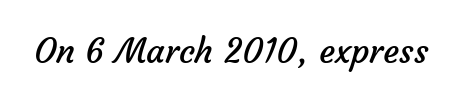
The image shows 34 px regular-weight sans-serif type; set normal letter spacing, not underlined; low stroke contrast and a medium x-height.
